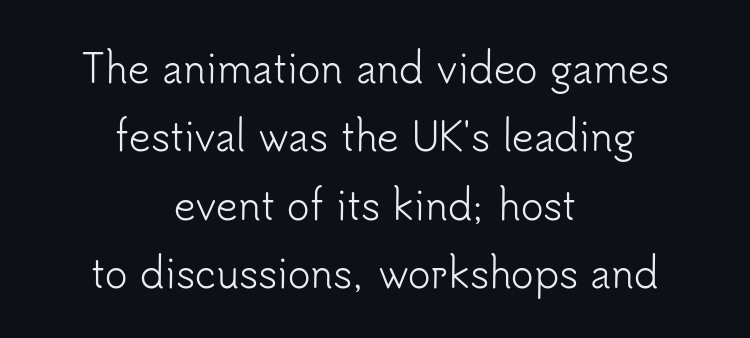
Q: Is the text bold? A: No.
Q: Is the text italic (slanted)? A: No, it is upright.
Q: Is the typeface a serif or a sans-serif typeface? A: Sans-serif.
Q: Is the text underlined? A: No.
Q: How is the paragraph aligned? A: Centered.
Q: Is the spacing between letters normal or unusually wide? A: Normal.
Q: Width (condensed, normal, or wide)? A: Normal.
Q: Stroke contrast? A: Low.
Q: x-height? A: Small.
Q: Monospaced? A: No.
